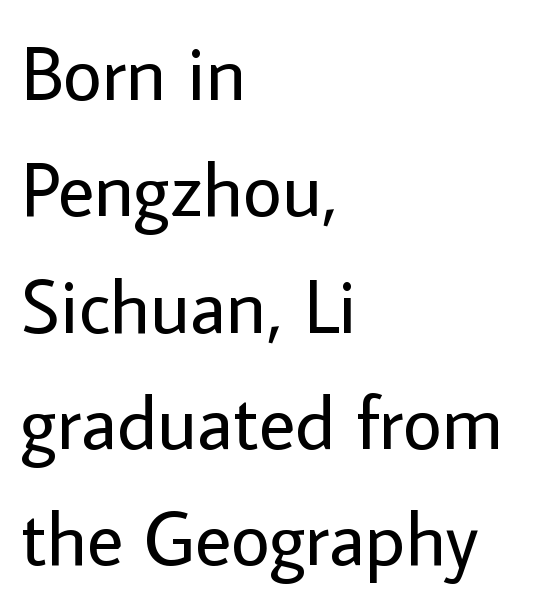
Q: Is the text bold? A: No.
Q: Is the text italic (slanted)? A: No, it is upright.
Q: Is the typeface a serif or a sans-serif typeface? A: Sans-serif.
Q: Is the text underlined? A: No.
Q: How is the paragraph aligned? A: Left-aligned.
Q: Is the spacing between letters normal or unusually wide? A: Normal.
Q: Is the spacing between lines tight, normal or loose? A: Normal.
Q: Width (condensed, normal, or wide)? A: Normal.
Q: Stroke contrast? A: Low.
Q: x-height? A: Medium.
Q: Monospaced? A: No.
